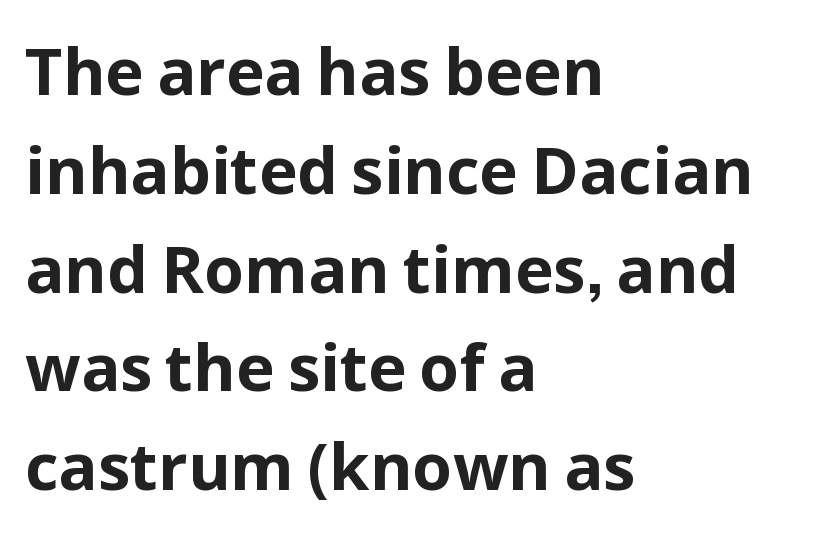
The image shows 65 px bold sans-serif type, upright; set left-aligned, normal line spacing (1.52x), normal letter spacing, not underlined; low stroke contrast and a medium x-height.
